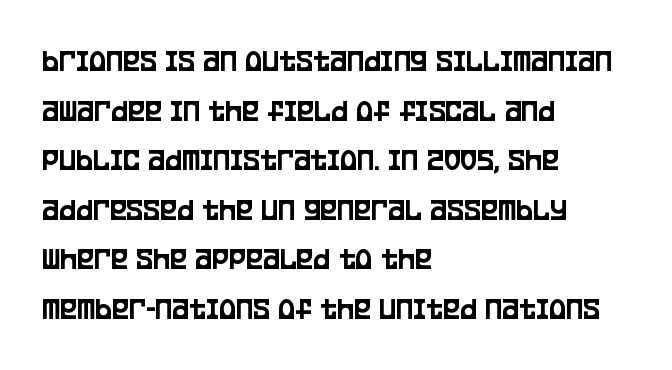
Do the characters align in a grid? No, the font is proportional. Observe the ordinary spacing: letters are neighbours, not strangers. Evenly set lines give the paragraph a standard silhouette. The rag falls on the right side of this text block.
